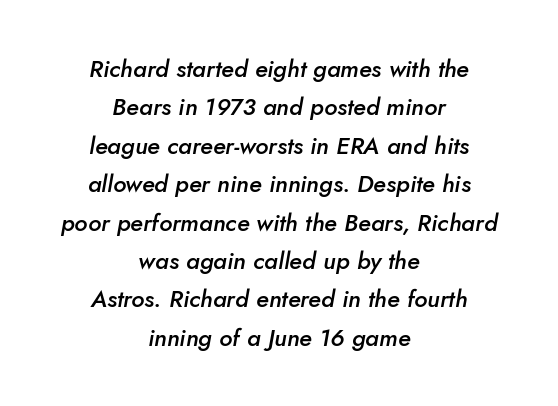
The image shows 24 px text type, italic (leaning right); set centered, normal line spacing (1.6x), normal letter spacing, not underlined.
